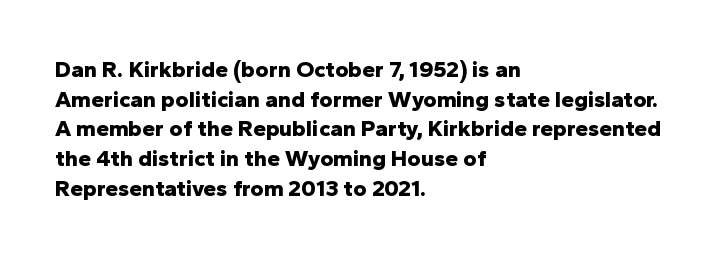
The image shows 23 px bold type, upright; set left-aligned, normal line spacing (1.29x), normal letter spacing, not underlined.
